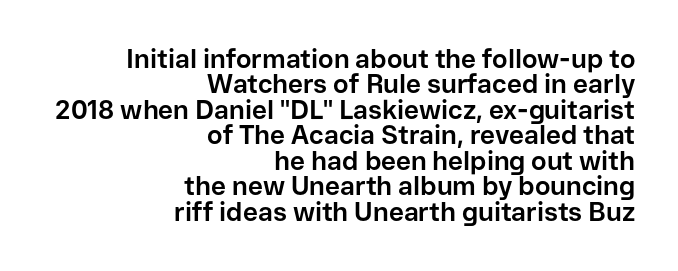
A student would call this right alignment; a typographer would say flush right, rag left. Vertical strokes here are truly vertical. The vertical gap from one line to the next is small. What weight is shown? A full bold with thick strokes. Does extra space separate the letters? No, they use regular spacing.
